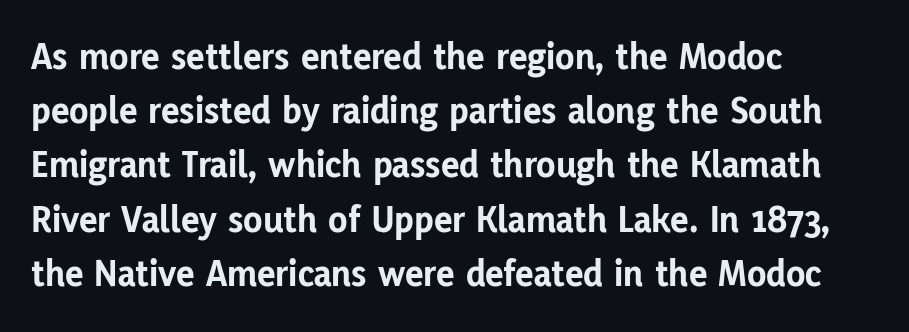
{"serif": "no", "italic": "no", "bold": "yes", "weight": "bold", "width": "normal", "stroke_contrast": "low", "x_height": "medium", "monospaced": "no", "underline": "no", "align": "left", "line_spacing": "normal", "line_spacing_ratio": 1.39, "letter_spacing": "normal", "letter_spacing_em": 0.0, "glyph_px": 39}
